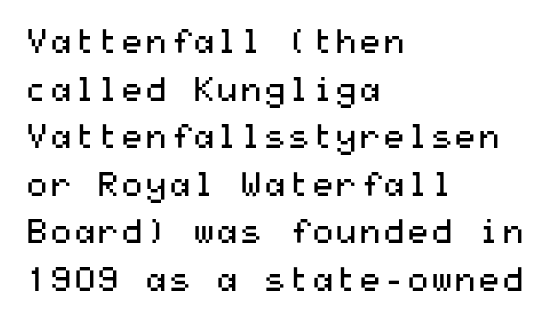
{"serif": "no", "italic": "no", "bold": "no", "weight": "regular", "width": "wide", "stroke_contrast": "medium", "x_height": "medium", "underline": "no", "align": "left", "line_spacing": "normal", "line_spacing_ratio": 1.4, "letter_spacing": "normal", "letter_spacing_em": 0.0, "glyph_px": 34}
